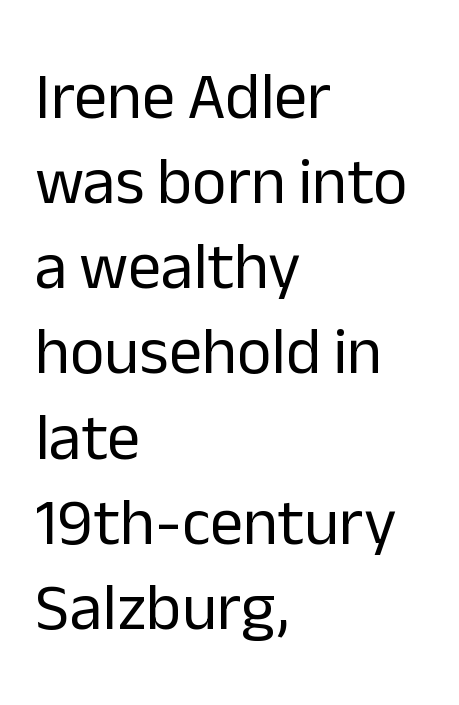
Q: Is the text bold? A: No.
Q: Is the text italic (slanted)? A: No, it is upright.
Q: Is the typeface a serif or a sans-serif typeface? A: Sans-serif.
Q: Is the text underlined? A: No.
Q: How is the paragraph aligned? A: Left-aligned.
Q: Is the spacing between letters normal or unusually wide? A: Normal.
Q: Is the spacing between lines tight, normal or loose? A: Normal.
Q: Width (condensed, normal, or wide)? A: Normal.
Q: Stroke contrast? A: Low.
Q: x-height? A: Medium.
Q: Monospaced? A: No.
